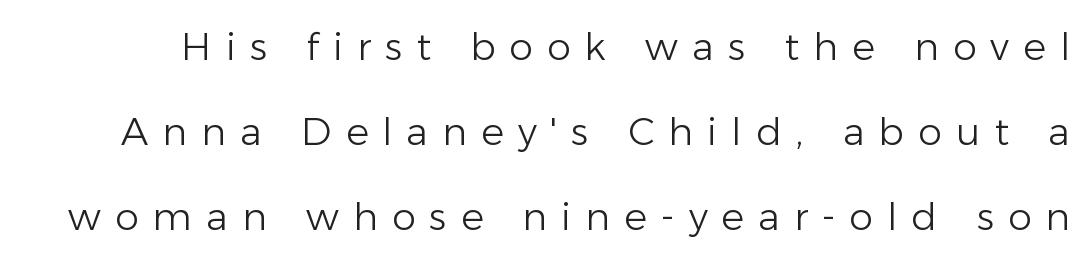
{"serif": "no", "italic": "no", "bold": "no", "weight": "light", "width": "normal", "stroke_contrast": "low", "x_height": "medium", "monospaced": "no", "underline": "no", "line_spacing": "loose", "line_spacing_ratio": 2.24, "letter_spacing": "wide", "letter_spacing_em": 0.37, "glyph_px": 38}
